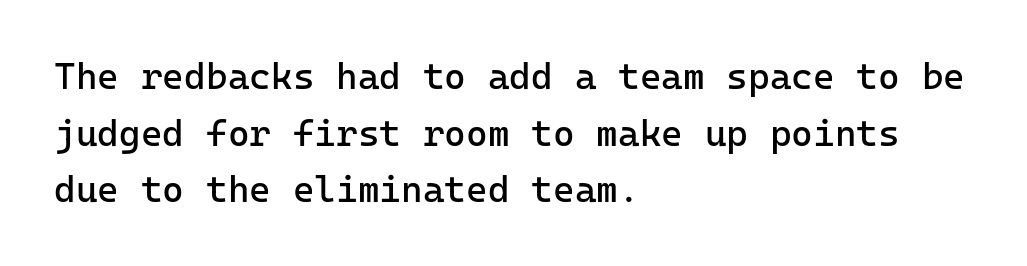
The image shows 37 px regular-weight sans-serif type, upright, monospaced; set left-aligned, normal line spacing (1.53x), normal letter spacing, not underlined; low stroke contrast and a medium x-height.
